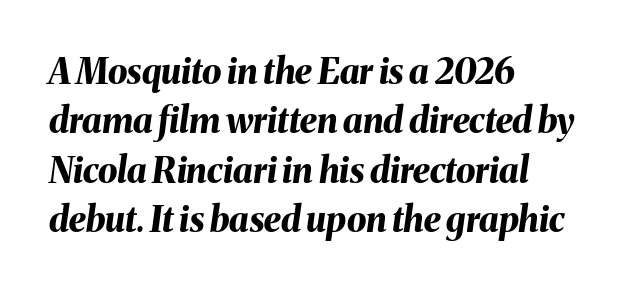
Q: Is the text bold? A: Yes.
Q: Is the text italic (slanted)? A: Yes, it leans right by about 8 degrees.
Q: Is the text underlined? A: No.
Q: How is the paragraph aligned? A: Left-aligned.
Q: Is the spacing between letters normal or unusually wide? A: Normal.
Q: Is the spacing between lines tight, normal or loose? A: Normal.
Q: Width (condensed, normal, or wide)? A: Normal.
Q: Stroke contrast? A: Medium.
Q: x-height? A: Medium.
Q: Monospaced? A: No.
